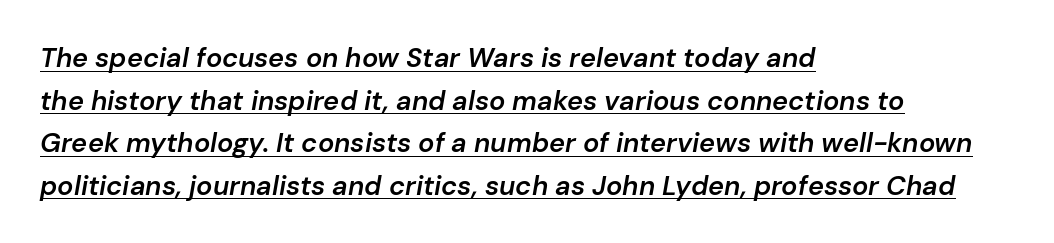
Q: Is the text bold? A: Semi-bold.
Q: Is the text italic (slanted)? A: Yes, it leans right by about 10 degrees.
Q: Is the text underlined? A: Yes.
Q: How is the paragraph aligned? A: Left-aligned.
Q: Is the spacing between letters normal or unusually wide? A: Normal.
Q: Is the spacing between lines tight, normal or loose? A: Normal.
